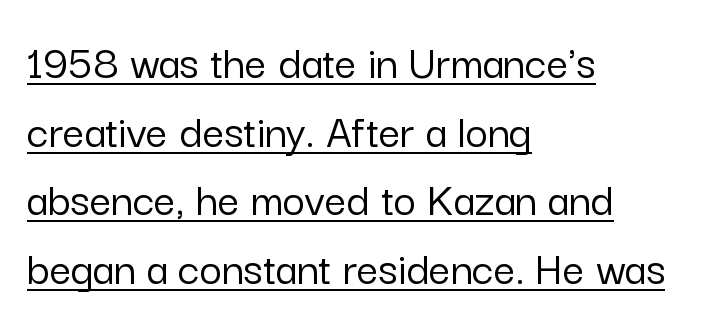
The image shows 48 px sans-serif type, upright; set left-aligned, normal line spacing (1.43x), normal letter spacing, underlined; low stroke contrast and a medium x-height.
